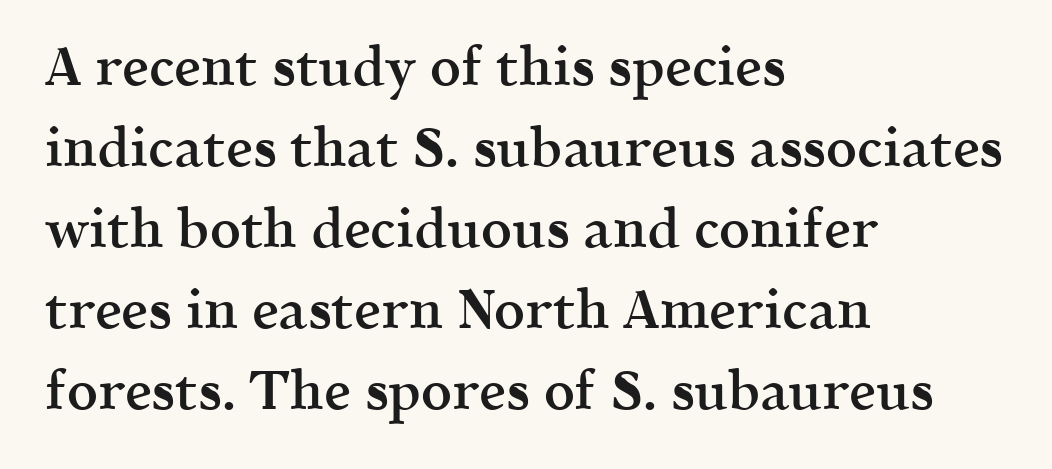
Rows of type keep a routine distance in the vertical direction. These lines are rendered in a variable-pitch font. Stroke terminals: seriffed. Its strokes are somewhat broadened, the hallmark of semibold type. Reading down the block, your eye returns to a fixed left position each line.
